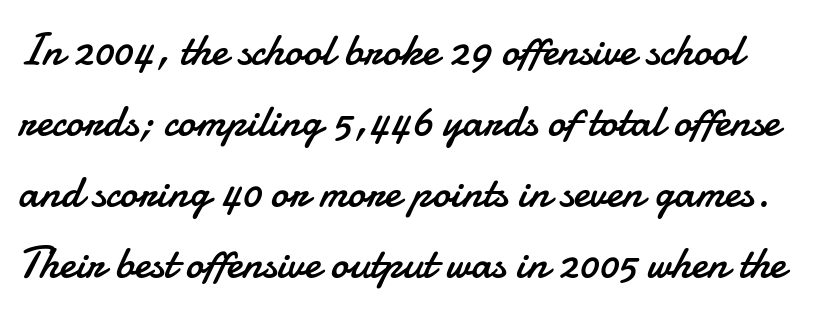
Q: Is the text bold? A: No.
Q: Is the text italic (slanted)? A: Yes.
Q: Is the typeface a serif or a sans-serif typeface? A: Sans-serif.
Q: Is the text underlined? A: No.
Q: Is the spacing between letters normal or unusually wide? A: Normal.
Q: Is the spacing between lines tight, normal or loose? A: Normal.
Q: Width (condensed, normal, or wide)? A: Normal.
Q: Stroke contrast? A: Low.
Q: x-height? A: Small.
Q: Monospaced? A: No.
